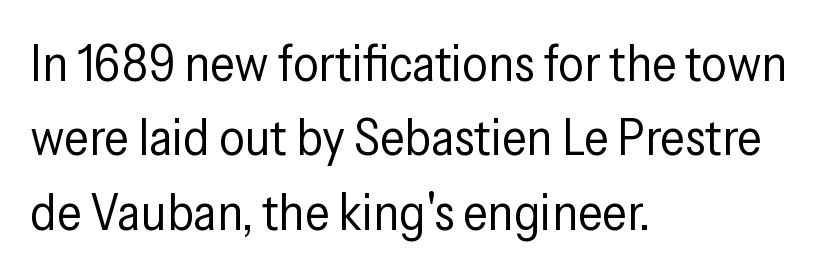
The image shows 51 px regular-weight, condensed sans-serif type, upright; set left-aligned, normal line spacing (1.46x), normal letter spacing, not underlined; low stroke contrast and a medium x-height.
